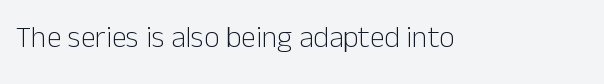
You can tell it's not italic because the verticals are truly vertical. Descender tails drop into unmarked territory. This is sans-serif lettering, the kind often seen on screens and signage. The passage shown is typed in a proportional face where columns would drift. Bold? No — there's no thickening of the strokes.
